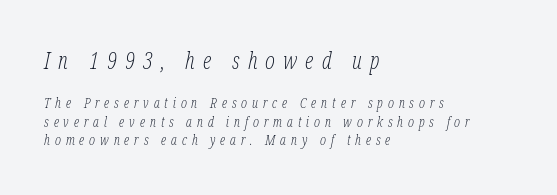
Block one is the big one; block two sits smaller underneath. The face used here has a pronounced slope to its letters. Line beginnings align vertically; line endings do not. Clear beneath every line of the passage. Rows of type keep a routine distance in the vertical direction. Caption: expanded tracking, letters set apart.
